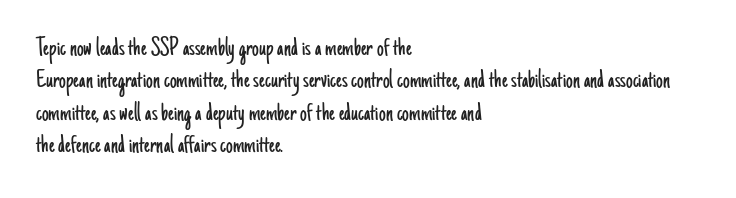
The font is comparable to plain body text, perhaps lighter. Line starts are locked; line ends wander. Nothing unusual about the tracking: characters are spaced as the font intends. The type sits square on the baseline with zero lean. Rule under the text: the space is simply empty.
